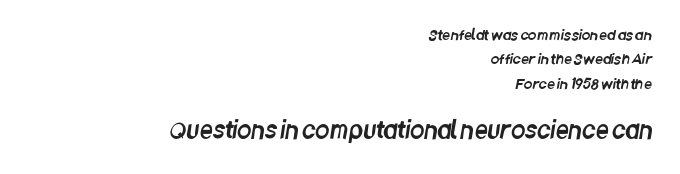
{"underline": "no", "align": "right", "line_spacing_ratio": 1.74, "letter_spacing": "normal", "letter_spacing_em": 0.0, "larger_block": "second", "size_ratio": 1.64, "glyph_px": 23}
